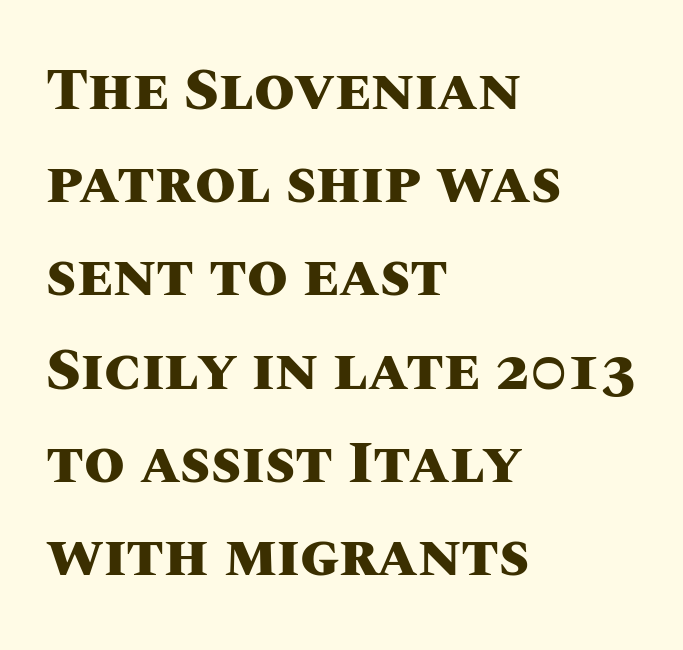
Proportional: the letters do not fall into vertical columns. Does the weight exceed regular? Yes, all the way to bold. The ragged edge is on the right, which tells us the setting is flush left. A typesetter would call this zero additional tracking. Letters rest on an invisible, unmarked baseline. A roman cut, with each character standing at attention.
